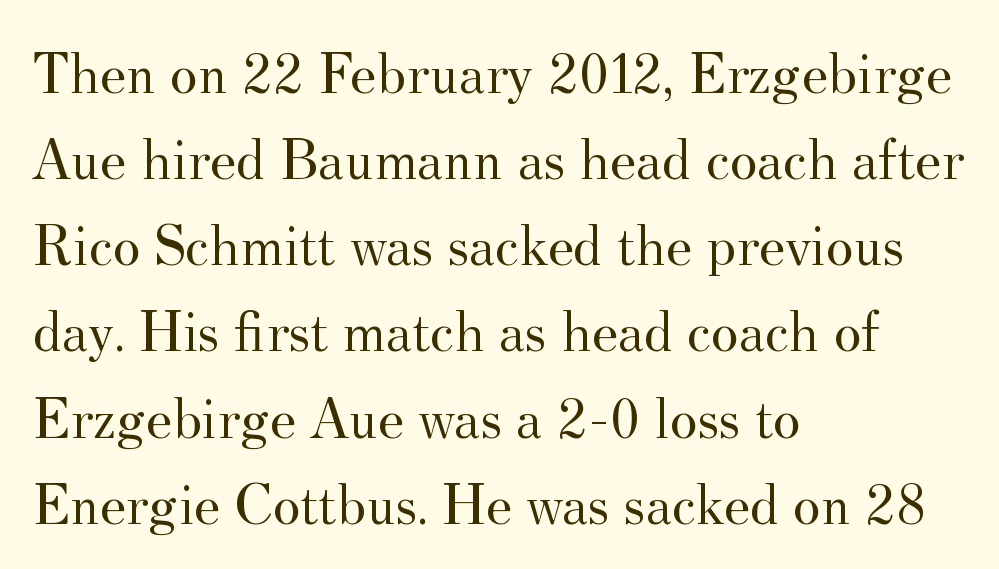
Q: Is the text bold? A: No.
Q: Is the text italic (slanted)? A: No, it is upright.
Q: Is the typeface a serif or a sans-serif typeface? A: Serif.
Q: Is the text underlined? A: No.
Q: How is the paragraph aligned? A: Left-aligned.
Q: Is the spacing between letters normal or unusually wide? A: Normal.
Q: Is the spacing between lines tight, normal or loose? A: Normal.
Q: Width (condensed, normal, or wide)? A: Normal.
Q: Stroke contrast? A: Medium.
Q: x-height? A: Small.
Q: Monospaced? A: No.
